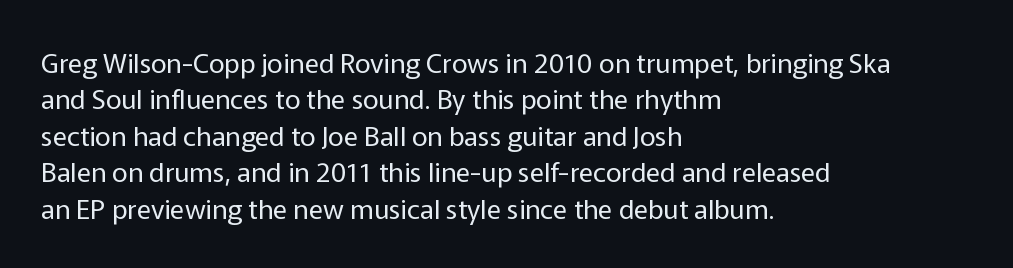
{"italic": "no", "bold": "no", "underline": "no", "align": "left", "line_spacing": "normal", "line_spacing_ratio": 1.35, "letter_spacing": "normal", "letter_spacing_em": 0.0, "glyph_px": 27}
